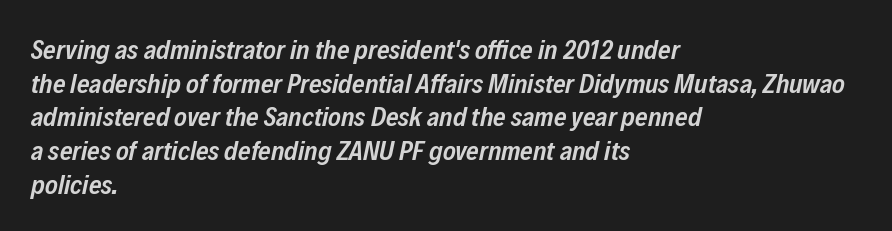
{"italic": "yes", "lean": "right", "slant_degrees": 12, "bold": "semi", "underline": "no", "align": "left", "line_spacing": "normal", "line_spacing_ratio": 1.25, "letter_spacing": "normal", "letter_spacing_em": 0.0, "glyph_px": 27}
